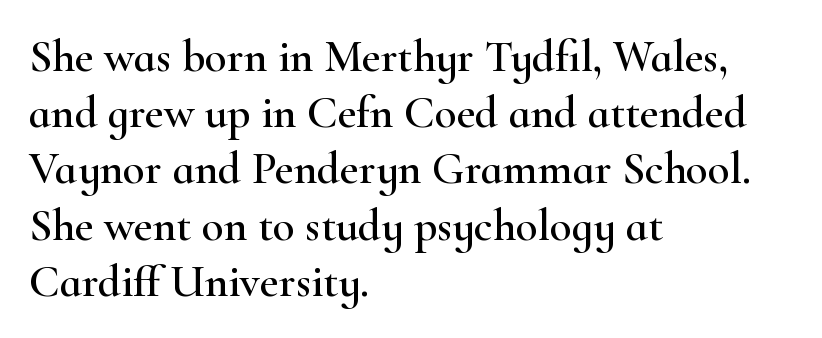
The image shows 45 px wide serif type, upright; set left-aligned, normal line spacing (1.25x), normal letter spacing, not underlined; high stroke contrast and a small x-height.
